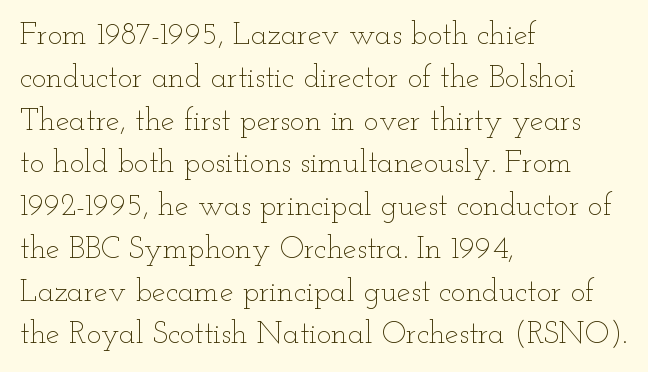
Q: Is the text bold? A: No.
Q: Is the text italic (slanted)? A: No, it is upright.
Q: Is the text underlined? A: No.
Q: How is the paragraph aligned? A: Left-aligned.
Q: Is the spacing between letters normal or unusually wide? A: Normal.
Q: Is the spacing between lines tight, normal or loose? A: Normal.
Q: Width (condensed, normal, or wide)? A: Wide.
Q: Stroke contrast? A: Low.
Q: x-height? A: Small.
Q: Monospaced? A: No.
